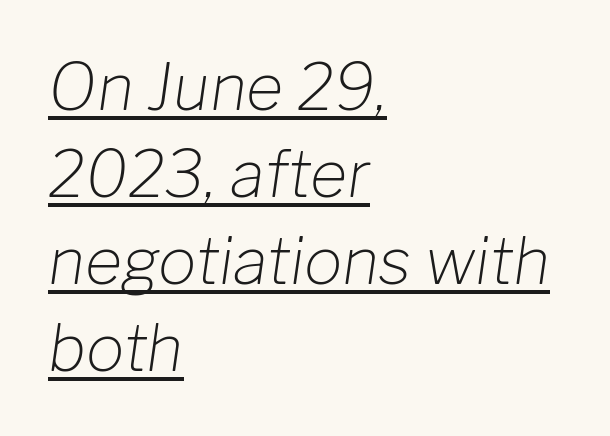
The image shows 64 px light type, italic (leaning right); set left-aligned, normal line spacing (1.36x), normal letter spacing, underlined; low stroke contrast and a medium x-height.
